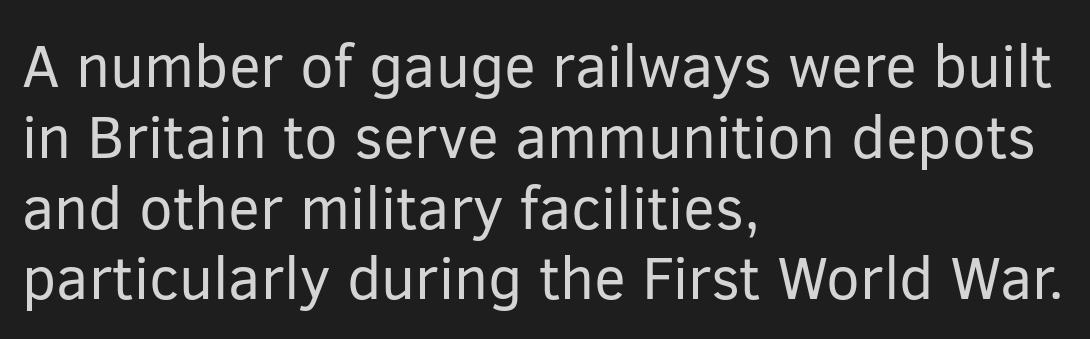
The image shows 60 px regular-weight sans-serif type, upright; set left-aligned, line spacing 1.18x, normal letter spacing, not underlined; low stroke contrast and a medium x-height.
